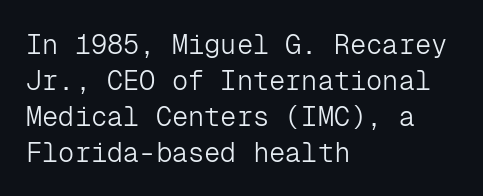
Q: Is the text bold? A: No.
Q: Is the text italic (slanted)? A: No, it is upright.
Q: Is the text underlined? A: No.
Q: How is the paragraph aligned? A: Left-aligned.
Q: Is the spacing between letters normal or unusually wide? A: Normal.
Q: Is the spacing between lines tight, normal or loose? A: Normal.
